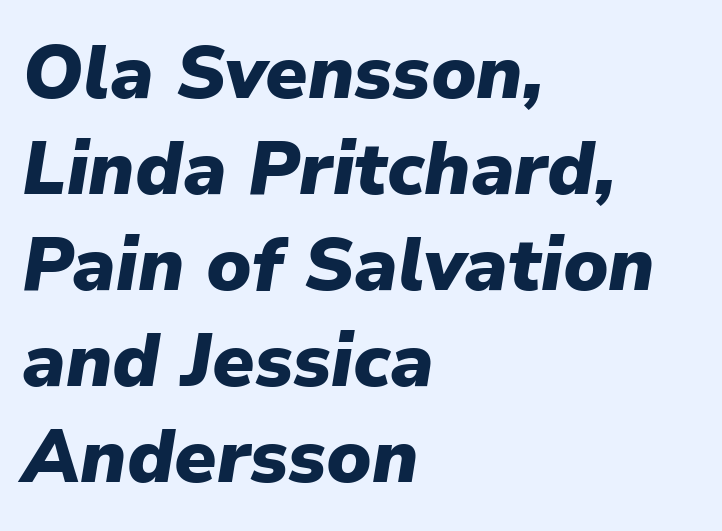
Does the copy run flush right? No — it runs flush left. On the weight axis this lands at bold, roughly 700. Just letters on the line, the space beneath them empty. Inter-character spacing is left at the font's built-in metrics. The lettering tilts uniformly, giving the passage an italic look.
